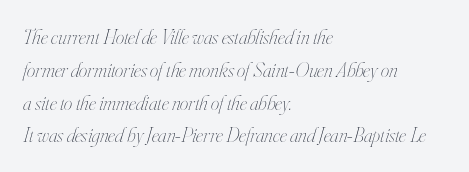
The image shows 21 px text type, italic (leaning right); set left-aligned, normal line spacing (1.56x), normal letter spacing, not underlined.
